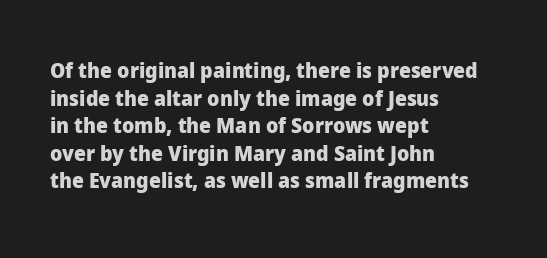
The image shows 21 px bold type, upright; set left-aligned, normal line spacing (1.31x), normal letter spacing, not underlined.
